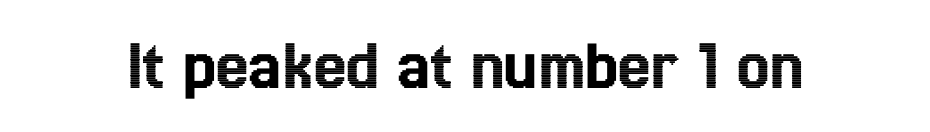
The image shows 73 px condensed type, upright; set normal letter spacing, not underlined; a medium x-height.
